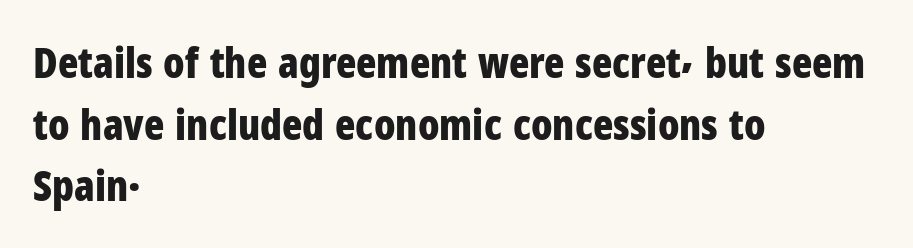
{"serif": "no", "italic": "no", "bold": "yes", "weight": "bold", "width": "condensed", "stroke_contrast": "low", "x_height": "medium", "monospaced": "no", "underline": "no", "align": "left", "line_spacing": "normal", "line_spacing_ratio": 1.47, "letter_spacing": "normal", "letter_spacing_em": 0.0, "glyph_px": 42}
